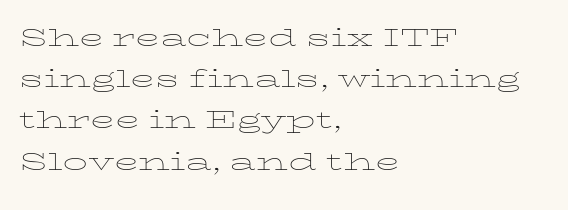
Q: Is the text bold? A: No.
Q: Is the text italic (slanted)? A: No, it is upright.
Q: Is the text underlined? A: No.
Q: How is the paragraph aligned? A: Left-aligned.
Q: Is the spacing between letters normal or unusually wide? A: Normal.
Q: Is the spacing between lines tight, normal or loose? A: Normal.
Q: Width (condensed, normal, or wide)? A: Wide.
Q: Stroke contrast? A: Low.
Q: x-height? A: Medium.
Q: Monospaced? A: No.
